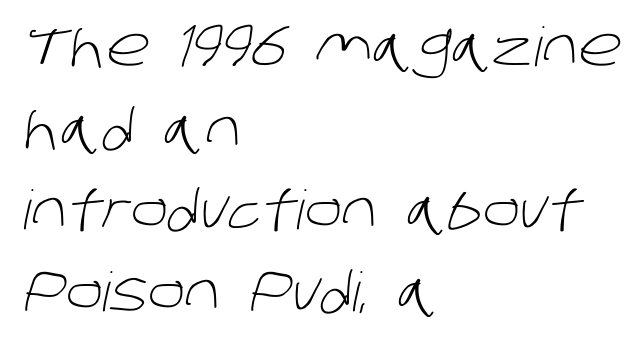
Q: Is the text bold? A: No.
Q: Is the typeface a serif or a sans-serif typeface? A: Sans-serif.
Q: Is the text underlined? A: No.
Q: How is the paragraph aligned? A: Left-aligned.
Q: Is the spacing between letters normal or unusually wide? A: Normal.
Q: Is the spacing between lines tight, normal or loose? A: Normal.
Q: Width (condensed, normal, or wide)? A: Normal.
Q: Stroke contrast? A: Low.
Q: x-height? A: Large.
Q: Monospaced? A: No.
